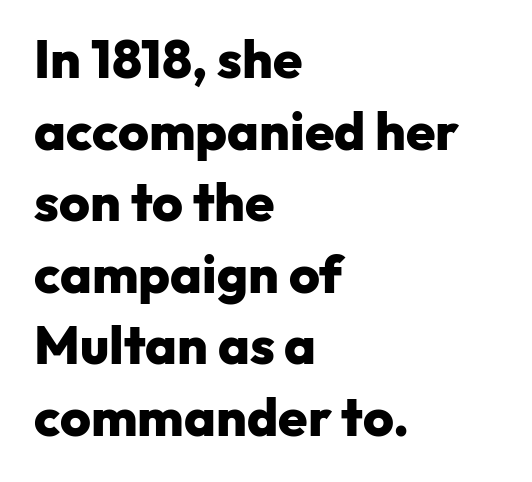
The image shows 53 px heavy sans-serif type, upright; set left-aligned, normal line spacing (1.35x), normal letter spacing, not underlined; low stroke contrast and a medium x-height.
